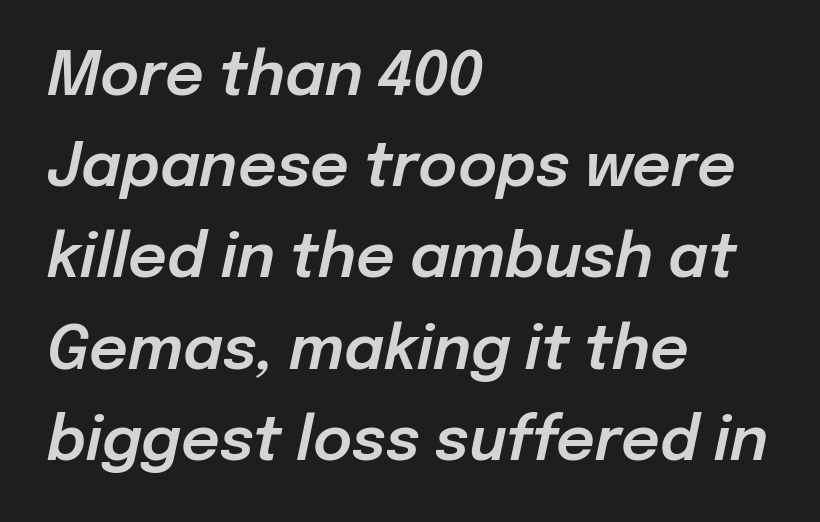
Q: Is the text italic (slanted)? A: Yes, it leans right by about 12 degrees.
Q: Is the text underlined? A: No.
Q: How is the paragraph aligned? A: Left-aligned.
Q: Is the spacing between letters normal or unusually wide? A: Normal.
Q: Is the spacing between lines tight, normal or loose? A: Normal.
Q: Width (condensed, normal, or wide)? A: Normal.
Q: Stroke contrast? A: Low.
Q: x-height? A: Medium.
Q: Monospaced? A: No.
